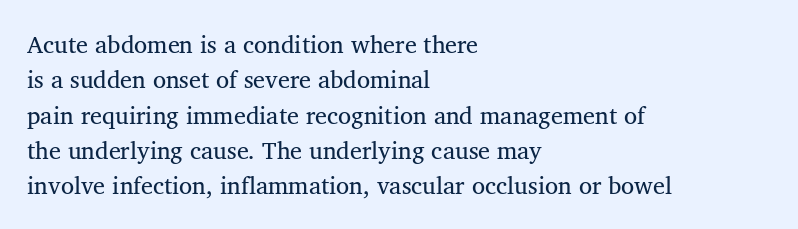
Decoration check: the copy has no underline. Words appear dense and cohesive because spacing is normal. Evenly set lines give the paragraph a standard silhouette. Is the block centered? No — it sits flush against the left margin.
